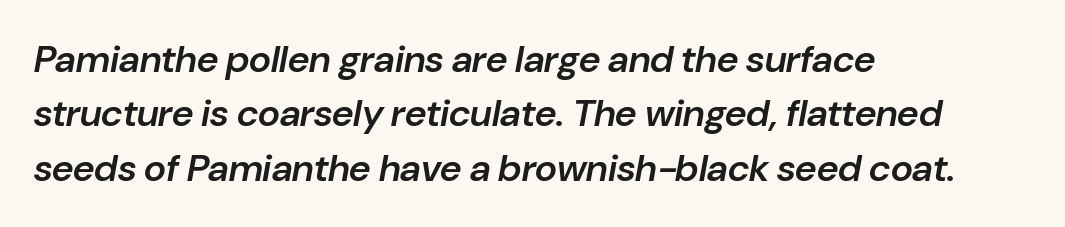
Left-aligned paragraph, ragged on the right. When letters slant like this, we call the style italic. Summary of vertical rhythm: regular, with standard interline spacing. The type is set solid horizontally, with unmodified tracking. These words are printed semibold, heavier than regular yet not bold.
